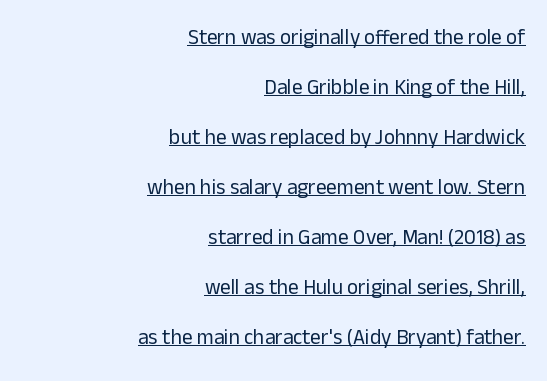
Q: Is the text bold? A: No.
Q: Is the text italic (slanted)? A: No, it is upright.
Q: Is the text underlined? A: Yes.
Q: How is the paragraph aligned? A: Right-aligned.
Q: Is the spacing between letters normal or unusually wide? A: Normal.
Q: Is the spacing between lines tight, normal or loose? A: Loose.
